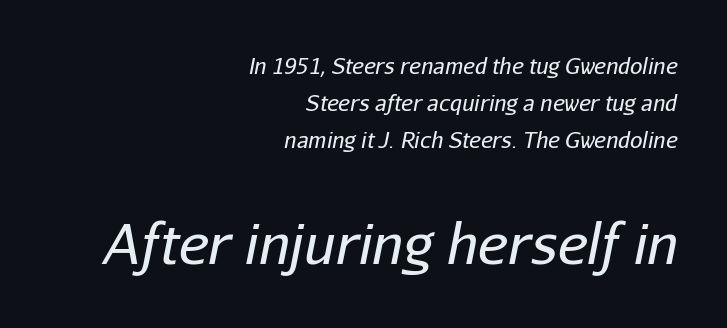
{"italic": "yes", "lean": "right", "slant_degrees": 11, "bold": "no", "weight": "regular", "width": "normal", "stroke_contrast": "low", "x_height": "medium", "monospaced": "no", "underline": "no", "align": "right", "line_spacing": "normal", "line_spacing_ratio": 1.69, "letter_spacing": "normal", "letter_spacing_em": 0.0, "larger_block": "second", "size_ratio": 2.55, "glyph_px": 56}
